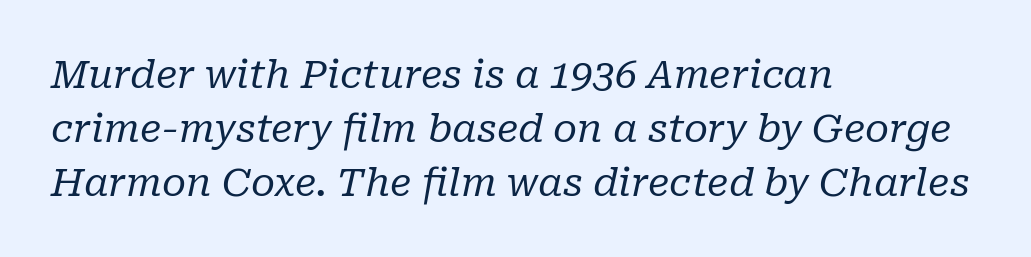
Q: Is the text bold? A: No.
Q: Is the text italic (slanted)? A: Yes, it leans right by about 10 degrees.
Q: Is the typeface a serif or a sans-serif typeface? A: Serif.
Q: Is the text underlined? A: No.
Q: How is the paragraph aligned? A: Left-aligned.
Q: Is the spacing between letters normal or unusually wide? A: Normal.
Q: Is the spacing between lines tight, normal or loose? A: Normal.
Q: Width (condensed, normal, or wide)? A: Normal.
Q: Stroke contrast? A: Low.
Q: x-height? A: Medium.
Q: Monospaced? A: No.
